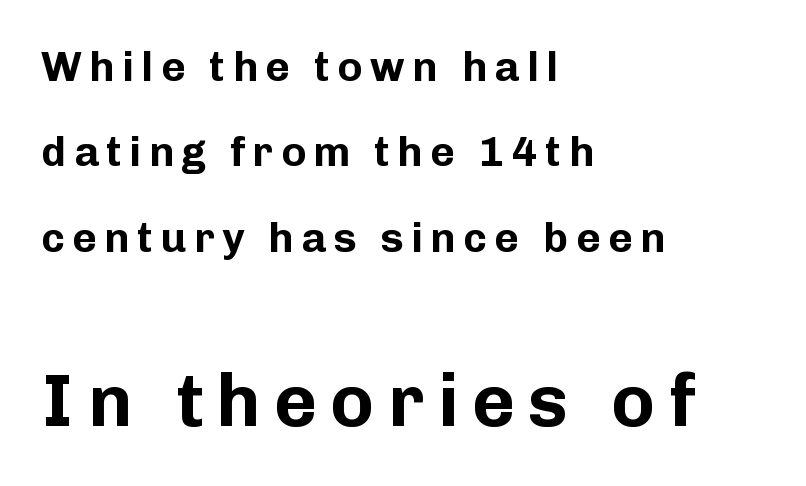
Q: Is the text bold? A: Yes.
Q: Is the text italic (slanted)? A: No, it is upright.
Q: Is the typeface a serif or a sans-serif typeface? A: Sans-serif.
Q: Is the text underlined? A: No.
Q: How is the paragraph aligned? A: Left-aligned.
Q: Is the spacing between lines tight, normal or loose? A: Loose.
Q: Which block of text is set in a larger size, the first (top) or the second (bottom)? A: The second (bottom) one.
Q: Width (condensed, normal, or wide)? A: Normal.
Q: Stroke contrast? A: Low.
Q: x-height? A: Medium.
Q: Monospaced? A: No.
